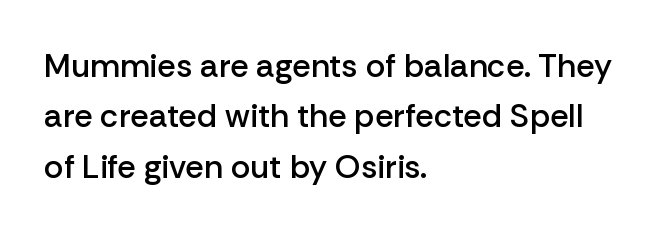
{"serif": "no", "italic": "no", "bold": "semi", "weight": "semibold", "width": "normal", "stroke_contrast": "low", "x_height": "medium", "monospaced": "no", "underline": "no", "align": "left", "line_spacing": "normal", "line_spacing_ratio": 1.53, "letter_spacing": "normal", "letter_spacing_em": 0.0, "glyph_px": 33}
